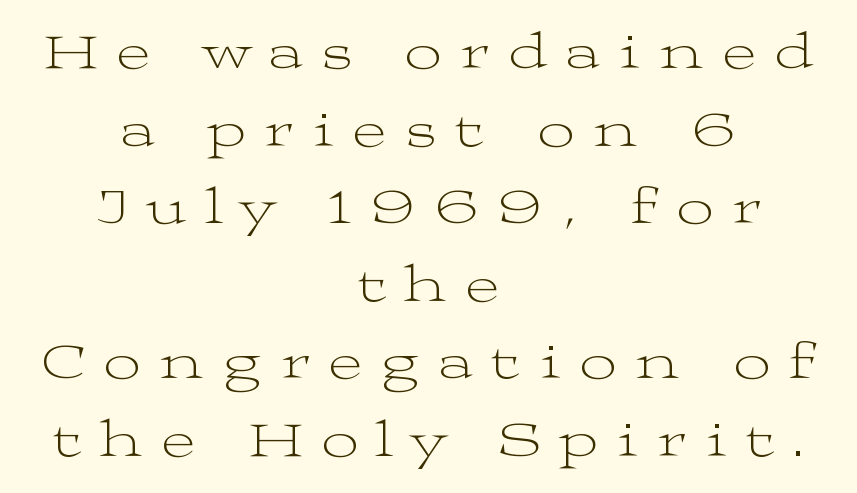
Q: Is the text bold? A: No.
Q: Is the text italic (slanted)? A: No, it is upright.
Q: Is the typeface a serif or a sans-serif typeface? A: Serif.
Q: Is the text underlined? A: No.
Q: How is the paragraph aligned? A: Centered.
Q: Is the spacing between letters normal or unusually wide? A: Unusually wide.
Q: Is the spacing between lines tight, normal or loose? A: Normal.
Q: Width (condensed, normal, or wide)? A: Wide.
Q: Stroke contrast? A: Medium.
Q: x-height? A: Medium.
Q: Monospaced? A: No.
